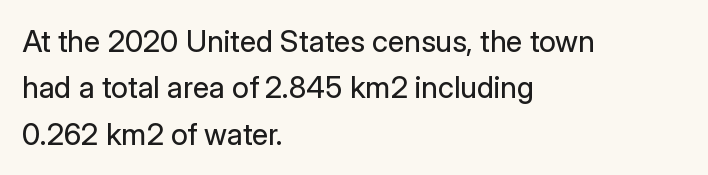
Nope, not italic — everything's standing straight. Alignment: flush left. The area under the type is left untouched. Students, observe: this is what conventionally led text looks like.
